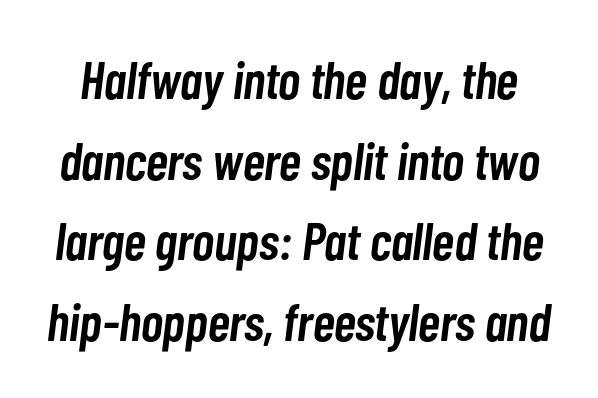
The image shows 53 px semibold, condensed type, italic (leaning right); set normal line spacing (1.52x), normal letter spacing, not underlined; low stroke contrast and a medium x-height.
